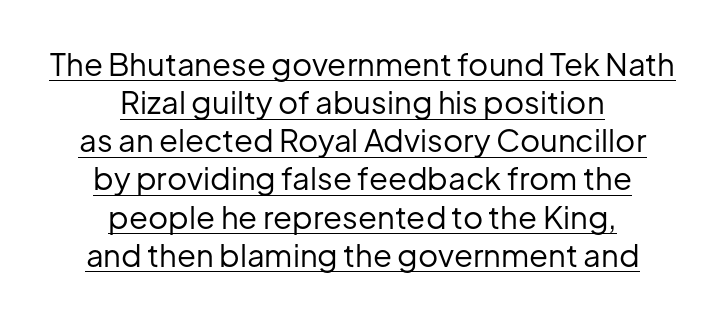
The image shows 31 px regular-weight sans-serif type, upright; set centered, line spacing 1.23x, normal letter spacing, underlined; low stroke contrast and a medium x-height.
